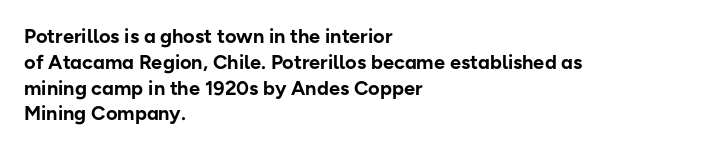
{"italic": "no", "bold": "yes", "underline": "no", "align": "left", "line_spacing": "normal", "line_spacing_ratio": 1.29, "letter_spacing": "normal", "letter_spacing_em": 0.0, "glyph_px": 20}
